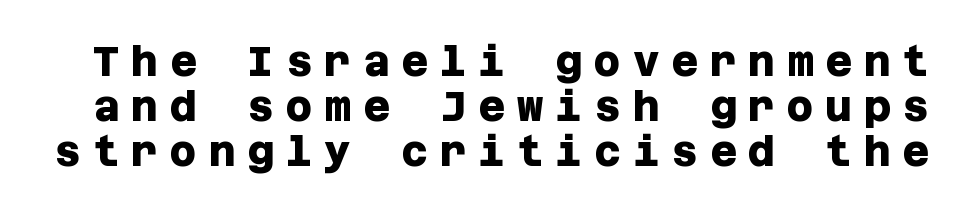
The image shows 41 px heavy sans-serif type; set tight line spacing (1.1x), unusually wide letter spacing (+0.29 em), not underlined; low stroke contrast and a large x-height.
